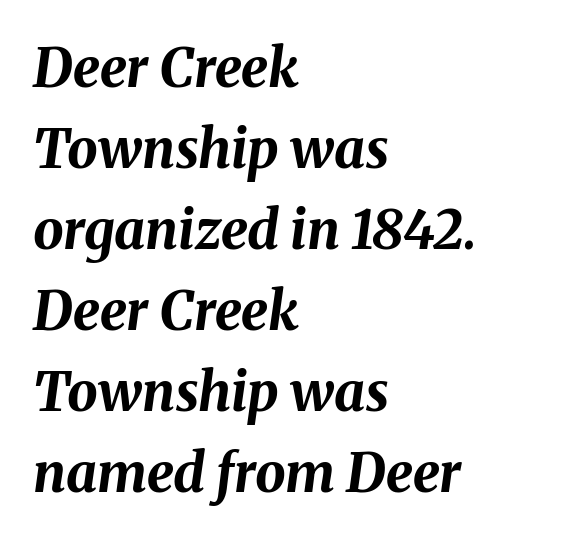
Q: Is the text bold? A: Yes.
Q: Is the text italic (slanted)? A: Yes, it leans right by about 8 degrees.
Q: Is the text underlined? A: No.
Q: How is the paragraph aligned? A: Left-aligned.
Q: Is the spacing between letters normal or unusually wide? A: Normal.
Q: Is the spacing between lines tight, normal or loose? A: Normal.
Q: Width (condensed, normal, or wide)? A: Normal.
Q: Stroke contrast? A: Medium.
Q: x-height? A: Medium.
Q: Monospaced? A: No.
